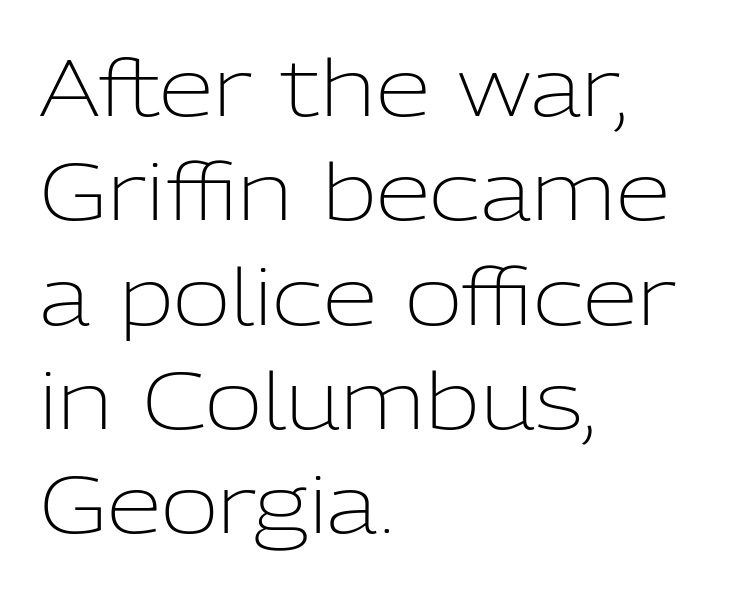
{"serif": "no", "italic": "no", "bold": "no", "weight": "light", "width": "normal", "stroke_contrast": "low", "x_height": "medium", "monospaced": "no", "underline": "no", "align": "left", "line_spacing": "normal", "line_spacing_ratio": 1.32, "letter_spacing": "normal", "letter_spacing_em": 0.0, "glyph_px": 79}
